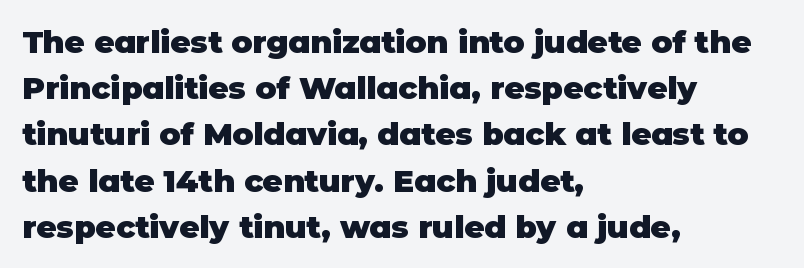
{"serif": "no", "italic": "no", "bold": "yes", "weight": "heavy", "width": "normal", "stroke_contrast": "low", "x_height": "large", "monospaced": "no", "underline": "no", "align": "left", "line_spacing": "normal", "line_spacing_ratio": 1.49, "letter_spacing": "normal", "letter_spacing_em": 0.0, "glyph_px": 31}
